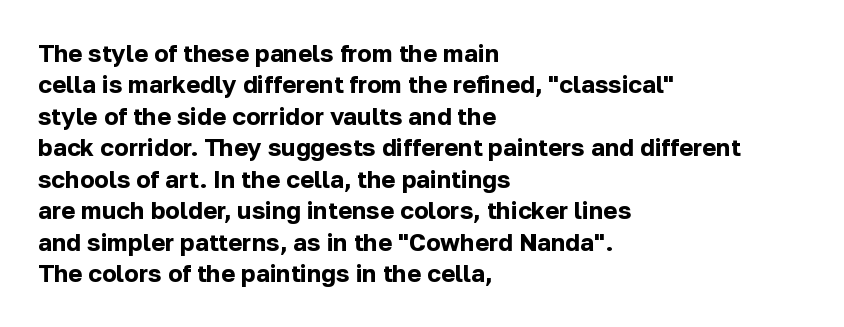
{"italic": "no", "bold": "yes", "underline": "no", "align": "left", "line_spacing": "normal", "line_spacing_ratio": 1.31, "letter_spacing": "normal", "letter_spacing_em": 0.0, "glyph_px": 24}
